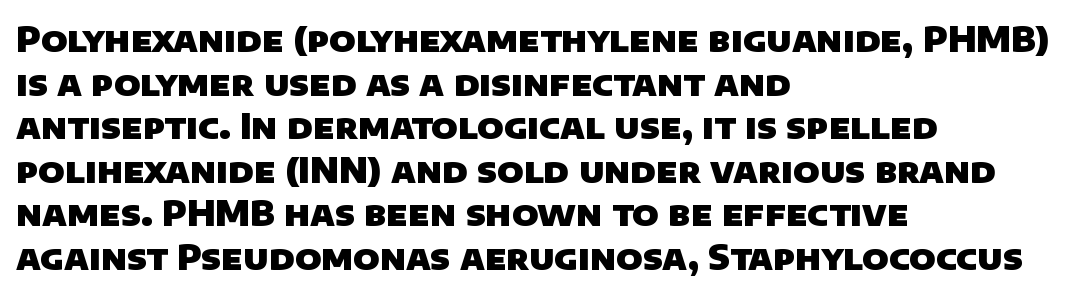
These lines are rendered in a variable-pitch font. The type family on display is of the sans-serif kind. The glyphs have the mass of a bold cut. Horizontal bands of white between lines are of average thickness. A clean baseline with only descenders dipping below it. Spacing between characters is what you'd get straight out of the box.
